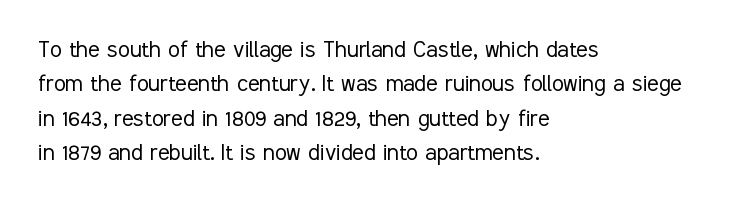
Q: Is the text bold? A: No.
Q: Is the text italic (slanted)? A: No, it is upright.
Q: Is the text underlined? A: No.
Q: How is the paragraph aligned? A: Left-aligned.
Q: Is the spacing between letters normal or unusually wide? A: Normal.
Q: Is the spacing between lines tight, normal or loose? A: Normal.
